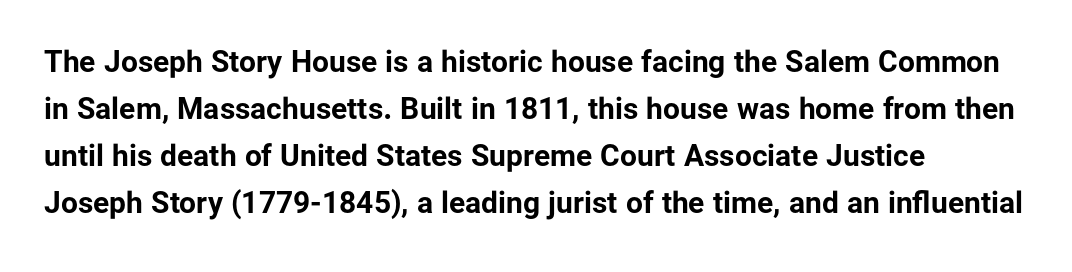
The letters stand upright; this is a roman face. Layout note: lines flush left. The face used here is rendered with its standard letterfit. Decoration check: the copy has no underline. Varying glyph widths throughout — classic text-font behaviour. Strong, thick strokes mark this as bold type.
